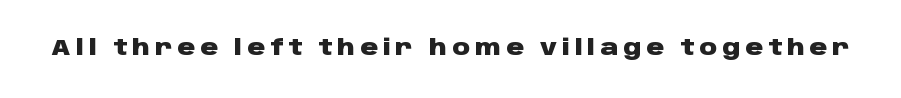
{"italic": "no", "bold": "yes", "underline": "no", "letter_spacing": "wide", "letter_spacing_em": 0.22, "glyph_px": 22}
